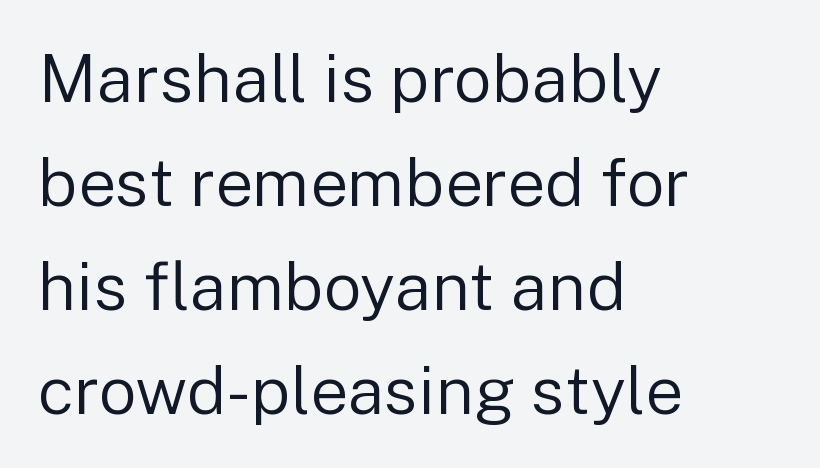
Q: Is the text bold? A: No.
Q: Is the text italic (slanted)? A: No, it is upright.
Q: Is the typeface a serif or a sans-serif typeface? A: Sans-serif.
Q: Is the text underlined? A: No.
Q: How is the paragraph aligned? A: Left-aligned.
Q: Is the spacing between letters normal or unusually wide? A: Normal.
Q: Is the spacing between lines tight, normal or loose? A: Normal.
Q: Width (condensed, normal, or wide)? A: Normal.
Q: Stroke contrast? A: Low.
Q: x-height? A: Medium.
Q: Monospaced? A: No.
